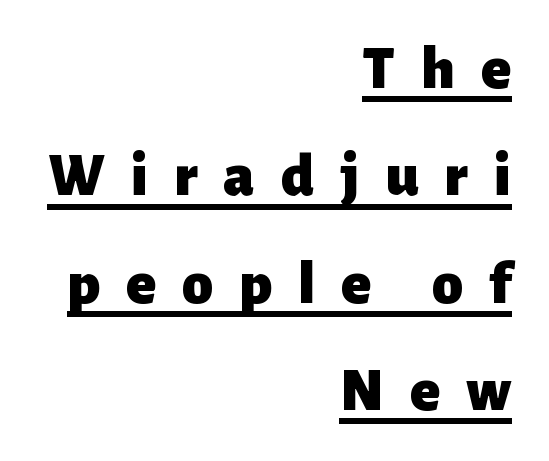
Nope, no serifs anywhere on these letters. The typesetter chose a ragged-left arrangement here. Posture: straight, roman, zero tilt. Someone cranked the tracking dial way up on this one. Its strokes are broad and dark, the hallmark of bold type. The rendering uses natural spacing where letterforms have individual widths.
